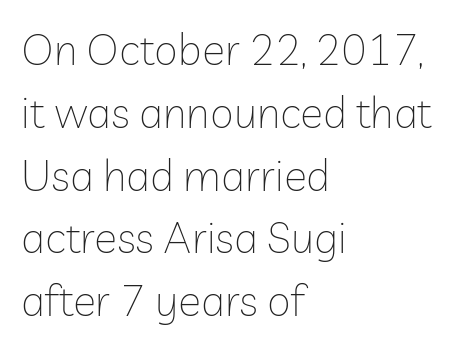
The image shows 43 px thin sans-serif type, upright; set left-aligned, normal line spacing (1.46x), normal letter spacing, not underlined; low stroke contrast and a medium x-height.
